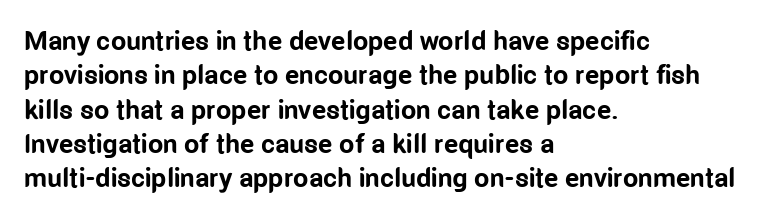
The image shows 27 px bold type, upright; set left-aligned, normal line spacing (1.27x), normal letter spacing, not underlined.
